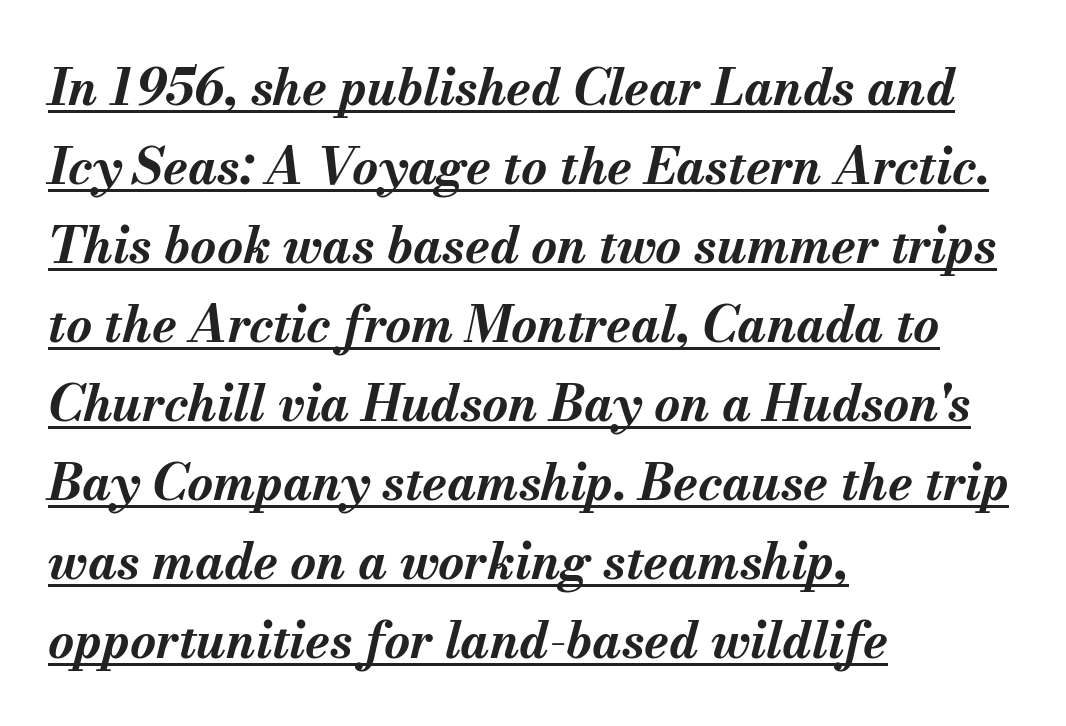
{"italic": "yes", "lean": "right", "slant_degrees": 13, "bold": "yes", "weight": "bold", "width": "normal", "stroke_contrast": "medium", "x_height": "small", "monospaced": "no", "underline": "yes", "align": "left", "line_spacing": "normal", "line_spacing_ratio": 1.58, "letter_spacing": "normal", "letter_spacing_em": 0.0, "glyph_px": 50}
